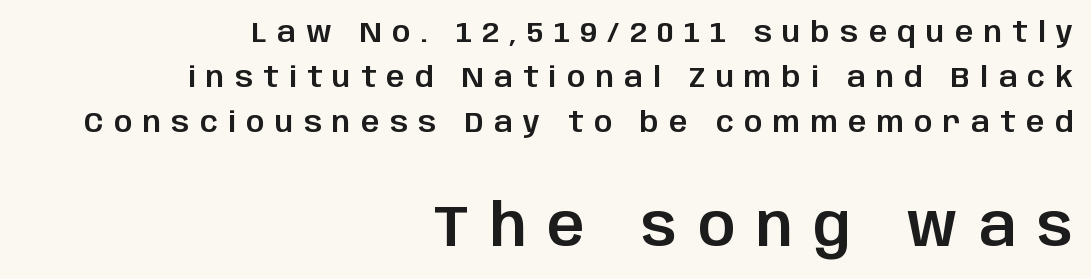
{"serif": "no", "italic": "no", "width": "normal", "stroke_contrast": "low", "x_height": "large", "monospaced": "no", "underline": "no", "align": "right", "line_spacing": "normal", "line_spacing_ratio": 1.55, "letter_spacing": "wide", "letter_spacing_em": 0.36, "larger_block": "second", "size_ratio": 2.0, "glyph_px": 58}
